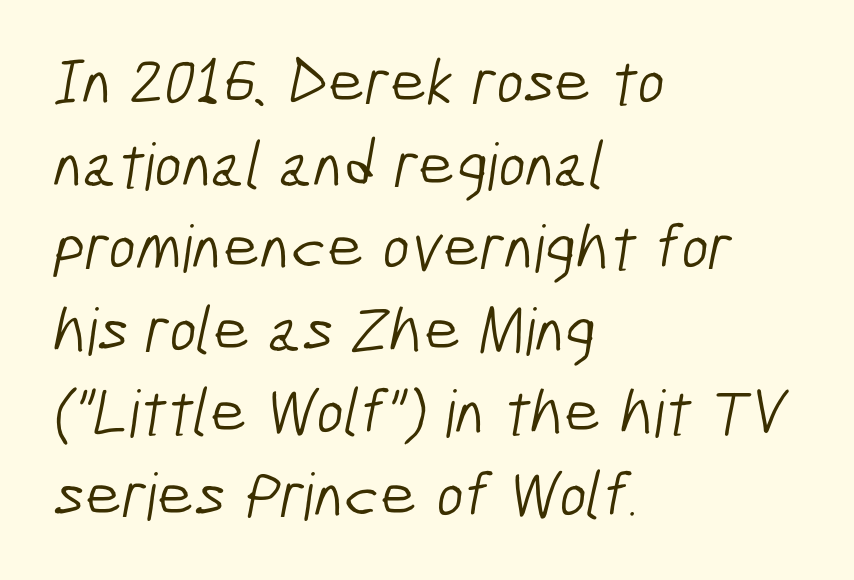
The image shows 65 px light, condensed sans-serif type; set left-aligned, normal line spacing (1.27x), normal letter spacing, not underlined; low stroke contrast and a medium x-height.
